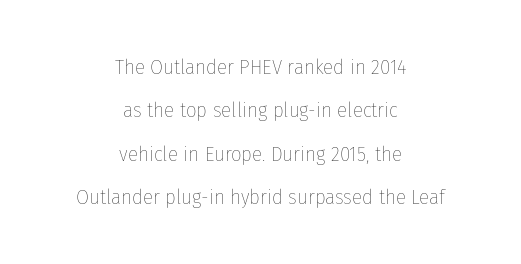
The image shows 21 px text type, upright; set centered, loose line spacing (2.06x), normal letter spacing, not underlined.
